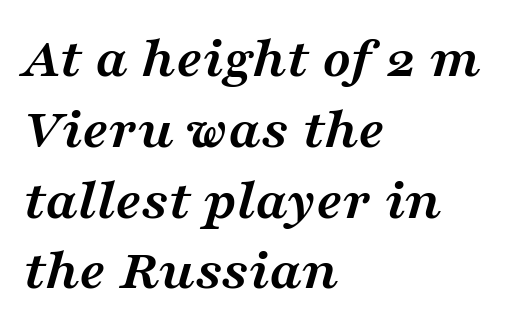
{"serif": "yes", "italic": "yes", "lean": "right", "slant_degrees": 16, "bold": "yes", "weight": "semibold", "width": "wide", "stroke_contrast": "medium", "x_height": "medium", "monospaced": "no", "underline": "no", "align": "left", "line_spacing_ratio": 1.2, "letter_spacing": "normal", "letter_spacing_em": 0.0, "glyph_px": 59}
